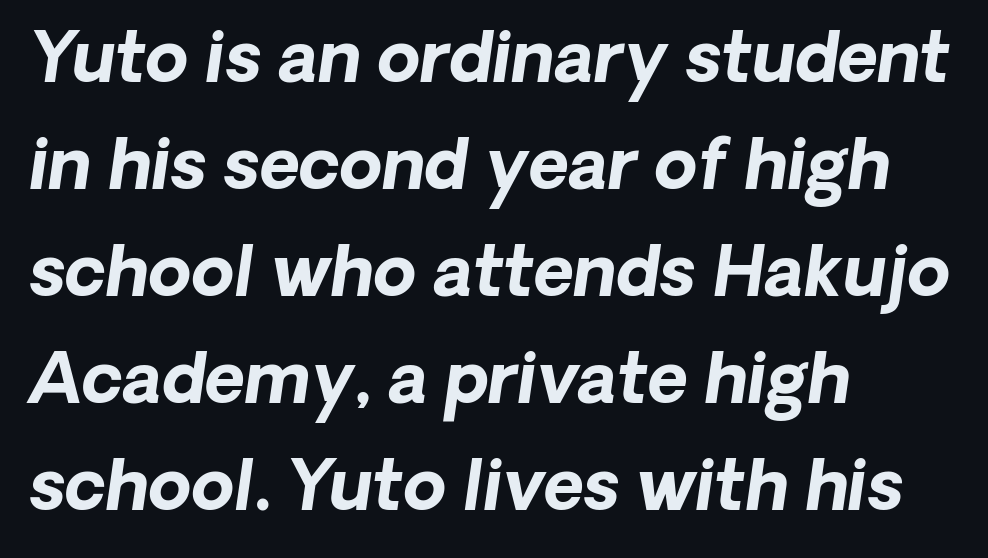
The image shows 69 px bold type, italic (leaning right); set left-aligned, normal line spacing (1.55x), normal letter spacing, not underlined; low stroke contrast and a medium x-height.
